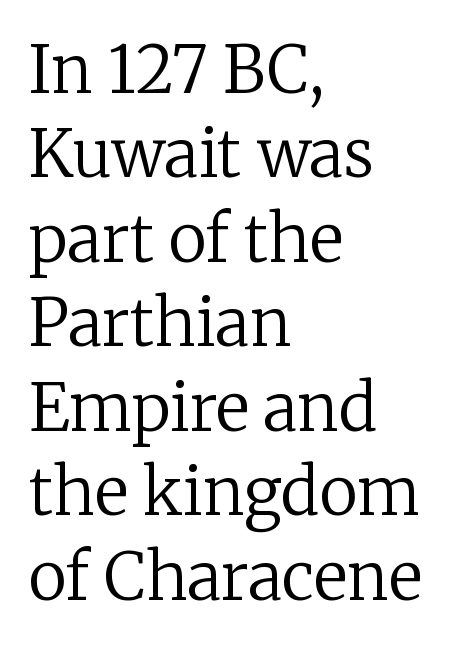
The image shows 65 px regular-weight serif type, upright; set left-aligned, normal line spacing (1.3x), normal letter spacing, not underlined; low stroke contrast and a medium x-height.
